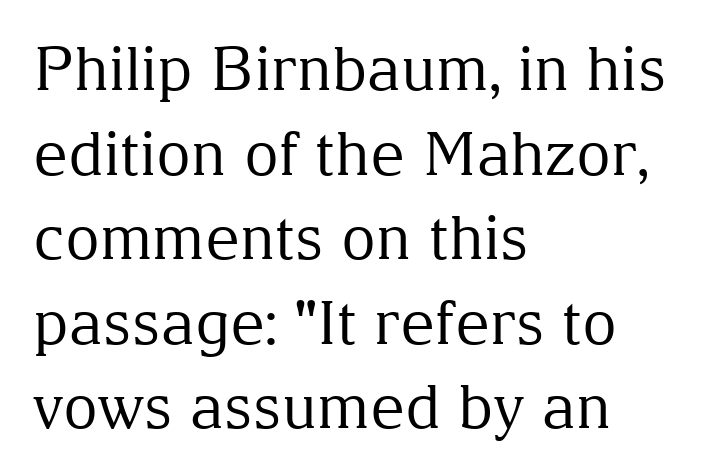
The line-height multiplier appears to be the usual default. The letterforms sit shoulder to shoulder at normal distance. The paragraph shown leans on its left margin. The face looks like a standard text weight, possibly lighter. Looks like regular typesetting: each glyph gets only the width it needs. Quick note: not italic, upright.
